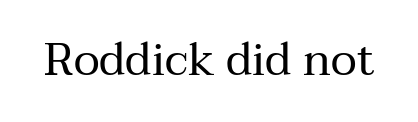
The strokes are not fattened; the text isn't bold. The horizontal fit of the characters is conventional and even. Each letter keeps its own natural width here, so spacing adapts to shape. Do the letters lean? They stand straight. What kind of face is this? One with serifs. Letters rest on an invisible, unmarked baseline.
